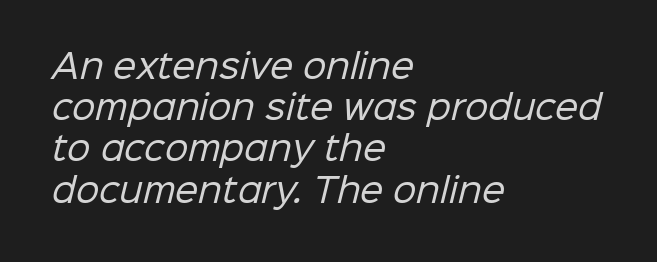
{"serif": "no", "bold": "no", "weight": "regular", "width": "normal", "stroke_contrast": "low", "x_height": "medium", "monospaced": "no", "underline": "no", "align": "left", "line_spacing": "normal", "line_spacing_ratio": 1.25, "letter_spacing": "normal", "letter_spacing_em": 0.0, "glyph_px": 33}
